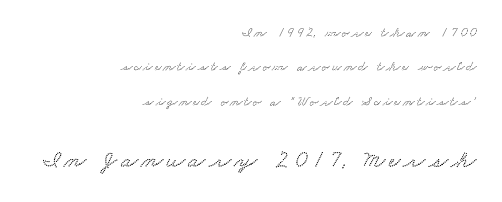
The image shows 25 px text type; set right-aligned, loose line spacing (2.46x), not underlined; the second (bottom) block is 1.79x larger.
